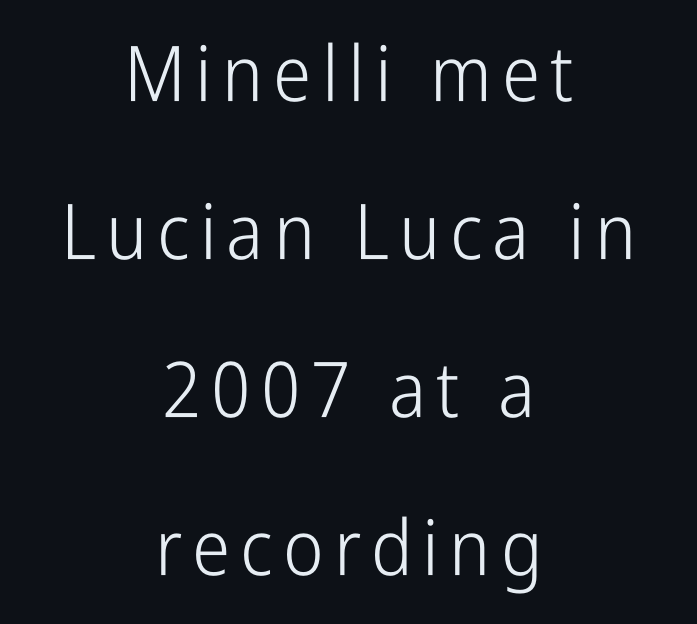
{"serif": "no", "italic": "no", "bold": "no", "weight": "light", "width": "condensed", "stroke_contrast": "low", "x_height": "medium", "monospaced": "no", "underline": "no", "align": "center", "line_spacing": "loose", "line_spacing_ratio": 2.05, "glyph_px": 77}
